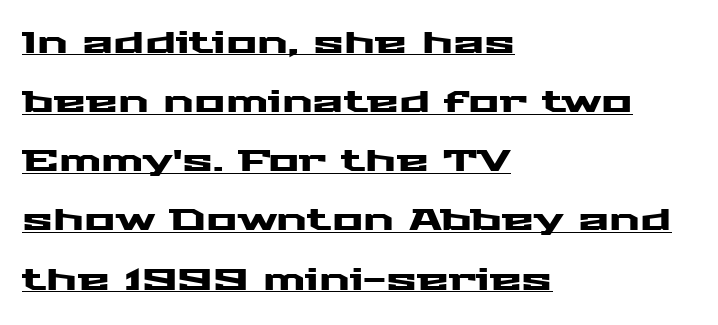
The image shows 29 px wide sans-serif type, upright; set left-aligned, loose line spacing (2.04x), normal letter spacing, underlined; medium stroke contrast and a medium x-height.
